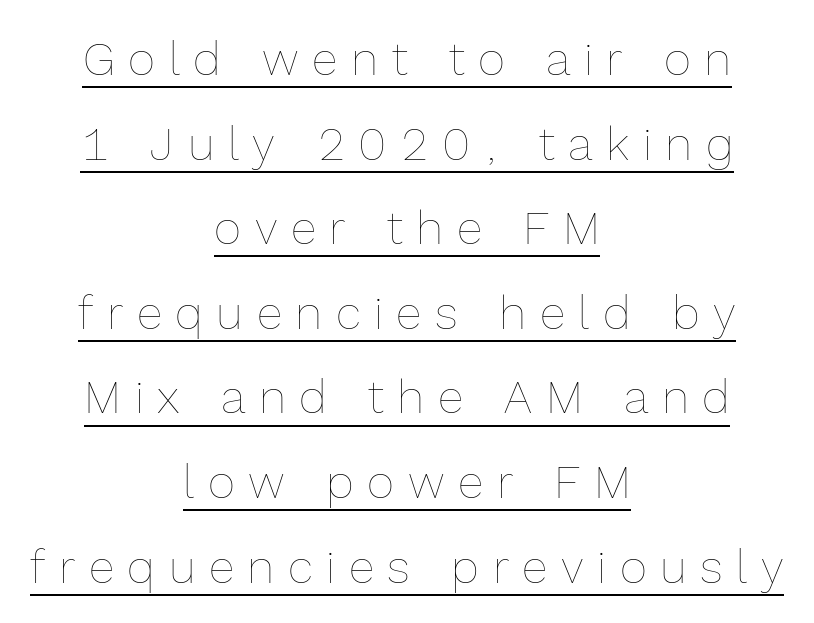
The image shows 47 px thin type, upright; set centered, line spacing 1.8x, unusually wide letter spacing (+0.29 em), underlined; a medium x-height.
